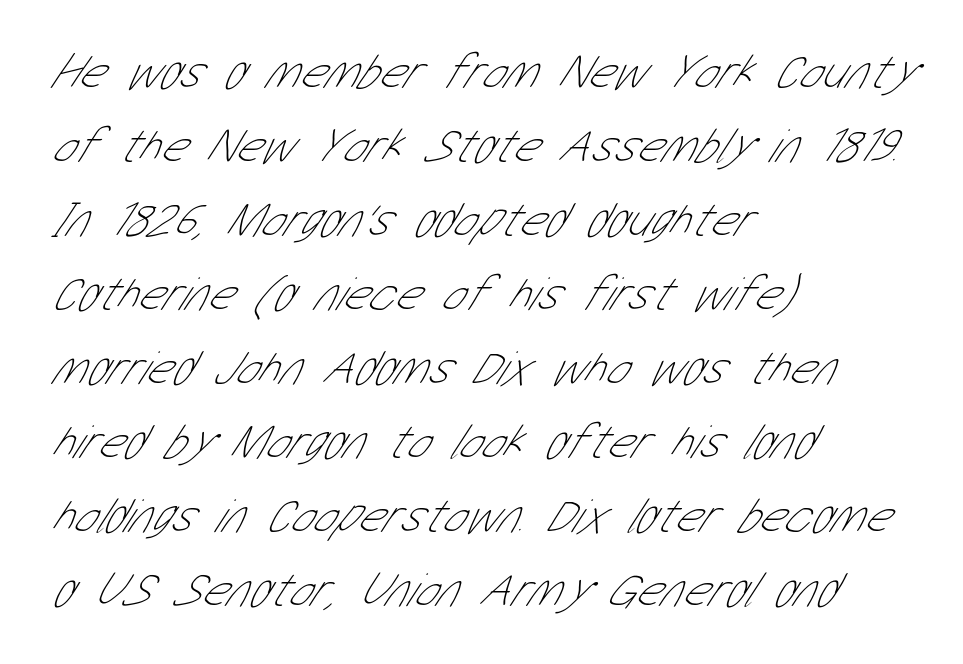
Q: Is the text bold? A: No.
Q: Is the typeface a serif or a sans-serif typeface? A: Sans-serif.
Q: Is the text underlined? A: No.
Q: How is the paragraph aligned? A: Left-aligned.
Q: Is the spacing between letters normal or unusually wide? A: Normal.
Q: Is the spacing between lines tight, normal or loose? A: Normal.
Q: Width (condensed, normal, or wide)? A: Condensed.
Q: Stroke contrast? A: Low.
Q: x-height? A: Medium.
Q: Monospaced? A: No.
